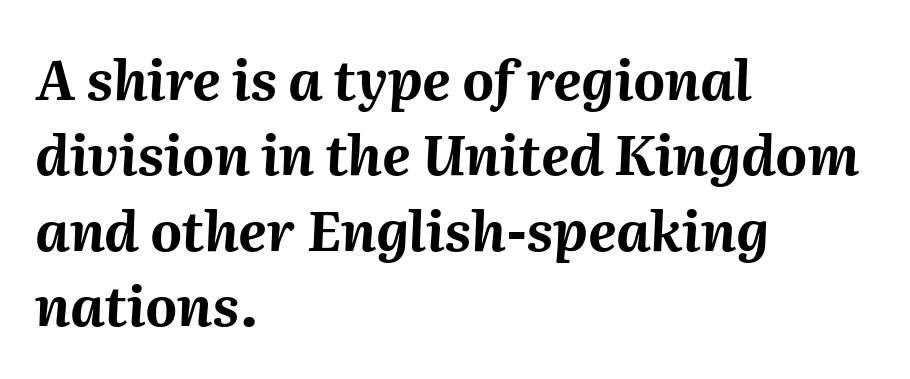
Q: Is the text bold? A: Yes.
Q: Is the text italic (slanted)? A: Yes, it leans right by about 2 degrees.
Q: Is the text underlined? A: No.
Q: How is the paragraph aligned? A: Left-aligned.
Q: Is the spacing between letters normal or unusually wide? A: Normal.
Q: Is the spacing between lines tight, normal or loose? A: Normal.
Q: Width (condensed, normal, or wide)? A: Normal.
Q: Stroke contrast? A: Medium.
Q: x-height? A: Medium.
Q: Monospaced? A: No.
